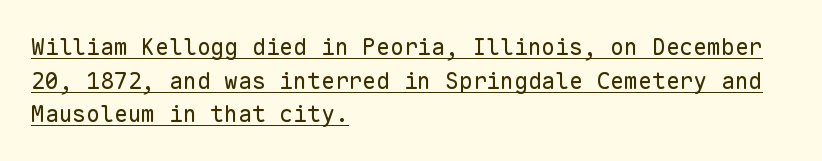
Q: Is the text bold? A: No.
Q: Is the text italic (slanted)? A: No, it is upright.
Q: Is the text underlined? A: Yes.
Q: How is the paragraph aligned? A: Left-aligned.
Q: Is the spacing between letters normal or unusually wide? A: Normal.
Q: Is the spacing between lines tight, normal or loose? A: Normal.
